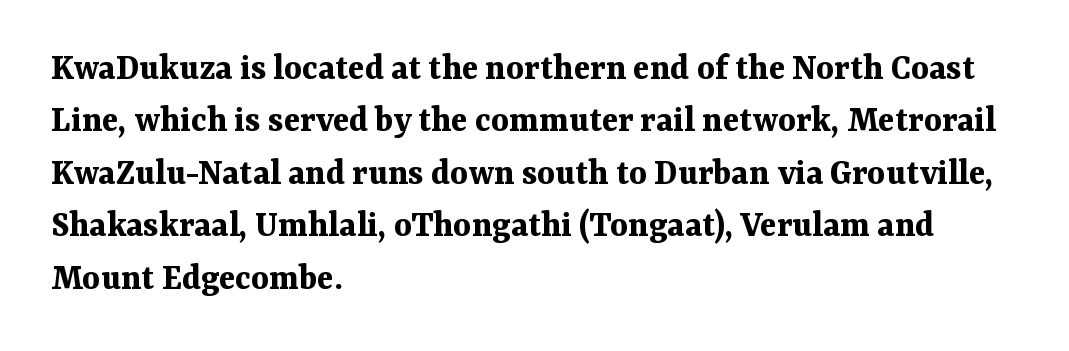
The image shows 38 px bold serif type, upright; set left-aligned, normal line spacing (1.38x), normal letter spacing, not underlined; medium stroke contrast and a medium x-height.
